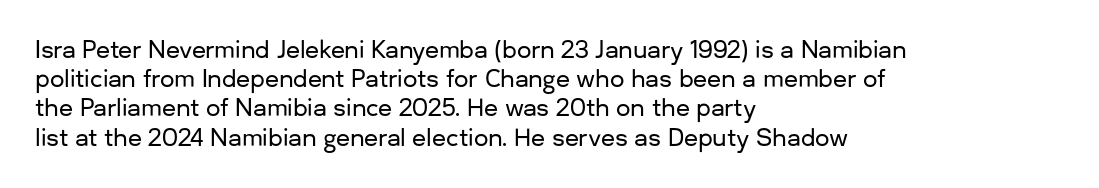
Interline gaps are of average width in this sample. Short note: letters normally spaced. Posture: vertical. The strip under each line holds only bare page. Which margin do the lines hug? The left one — the right edge is uneven.
